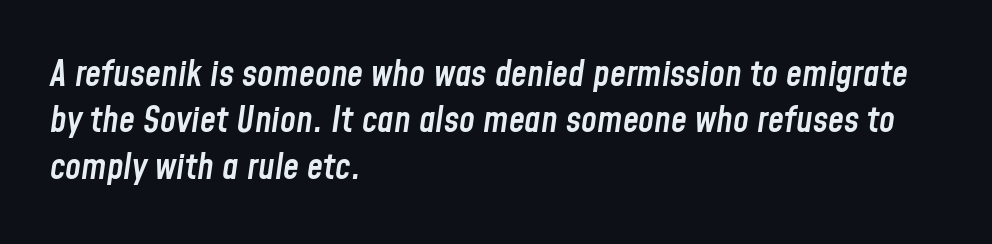
{"italic": "yes", "lean": "right", "slant_degrees": 8, "bold": "semi", "weight": "semibold", "width": "condensed", "stroke_contrast": "low", "x_height": "medium", "monospaced": "no", "underline": "no", "align": "left", "line_spacing": "normal", "line_spacing_ratio": 1.29, "letter_spacing": "normal", "letter_spacing_em": 0.0, "glyph_px": 36}
